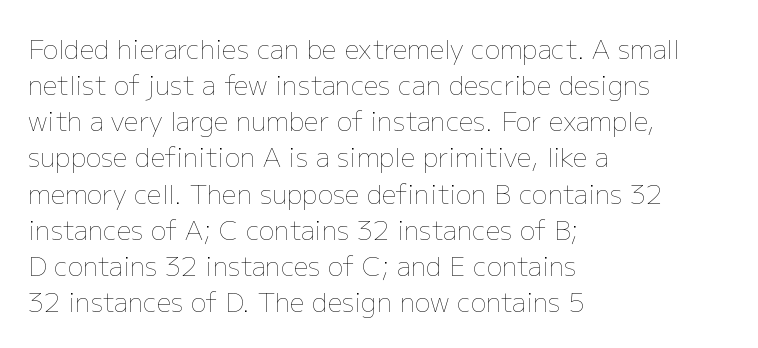
Q: Is the text bold? A: No.
Q: Is the text italic (slanted)? A: No, it is upright.
Q: Is the text underlined? A: No.
Q: How is the paragraph aligned? A: Left-aligned.
Q: Is the spacing between letters normal or unusually wide? A: Normal.
Q: Is the spacing between lines tight, normal or loose? A: Normal.
